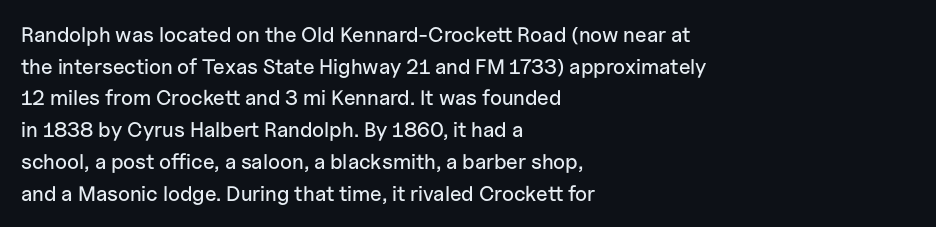
Q: Is the text italic (slanted)? A: No, it is upright.
Q: Is the text underlined? A: No.
Q: How is the paragraph aligned? A: Left-aligned.
Q: Is the spacing between letters normal or unusually wide? A: Normal.
Q: Is the spacing between lines tight, normal or loose? A: Normal.
